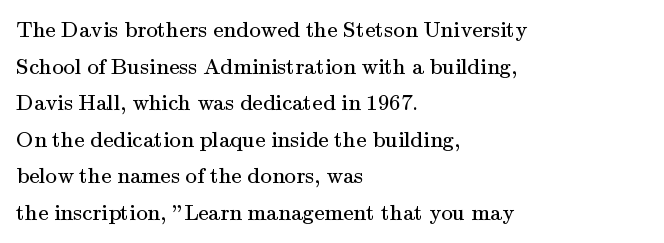
{"italic": "no", "bold": "no", "underline": "no", "align": "left", "line_spacing": "normal", "line_spacing_ratio": 1.59, "letter_spacing": "normal", "letter_spacing_em": 0.0, "glyph_px": 23}
